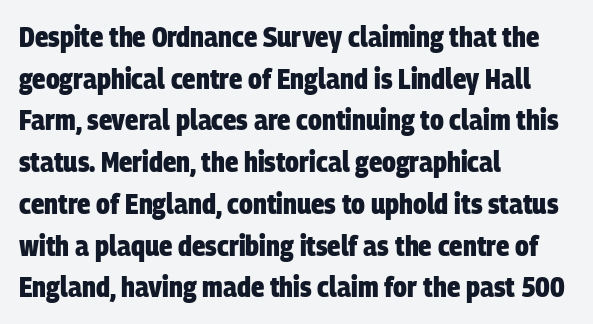
Q: Is the text bold? A: Yes.
Q: Is the typeface a serif or a sans-serif typeface? A: Sans-serif.
Q: Is the text underlined? A: No.
Q: How is the paragraph aligned? A: Left-aligned.
Q: Is the spacing between letters normal or unusually wide? A: Normal.
Q: Is the spacing between lines tight, normal or loose? A: Normal.
Q: Width (condensed, normal, or wide)? A: Condensed.
Q: Stroke contrast? A: Low.
Q: x-height? A: Large.
Q: Monospaced? A: No.
